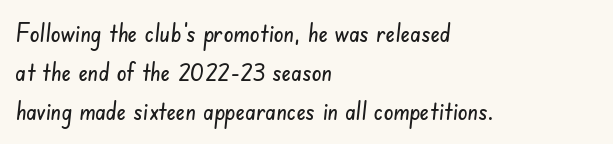
The image shows 25 px text type; set left-aligned, normal line spacing (1.57x), normal letter spacing, not underlined.
